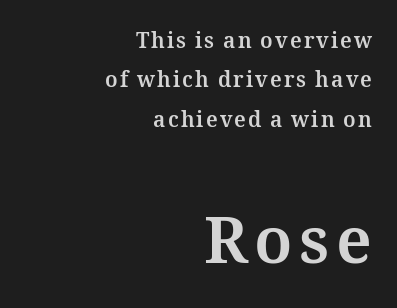
A typesetter would call this proportional, since set widths differ per character. The paragraph has a hard right edge and a soft left edge. In this sample the second text group is rendered at the bigger scale. The specimen omits any rule beneath the text block's lines. Strokes here are thick enough to call this a true bold.
